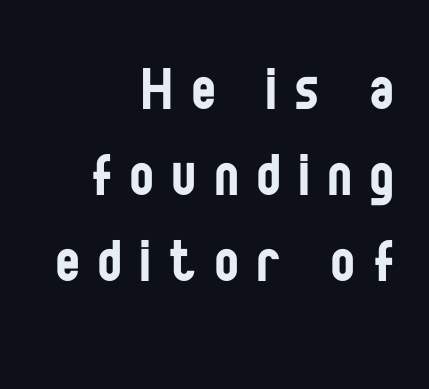
Q: Is the text bold? A: No.
Q: Is the text italic (slanted)? A: No, it is upright.
Q: Is the typeface a serif or a sans-serif typeface? A: Sans-serif.
Q: Is the text underlined? A: No.
Q: How is the paragraph aligned? A: Right-aligned.
Q: Is the spacing between letters normal or unusually wide? A: Unusually wide.
Q: Width (condensed, normal, or wide)? A: Condensed.
Q: Stroke contrast? A: Low.
Q: x-height? A: Large.
Q: Monospaced? A: No.
